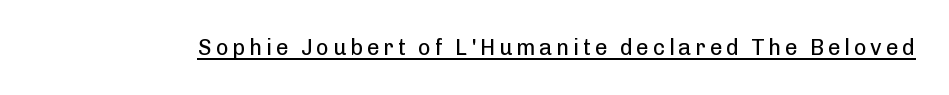
Q: Is the text bold? A: No.
Q: Is the text italic (slanted)? A: No, it is upright.
Q: Is the text underlined? A: Yes.
